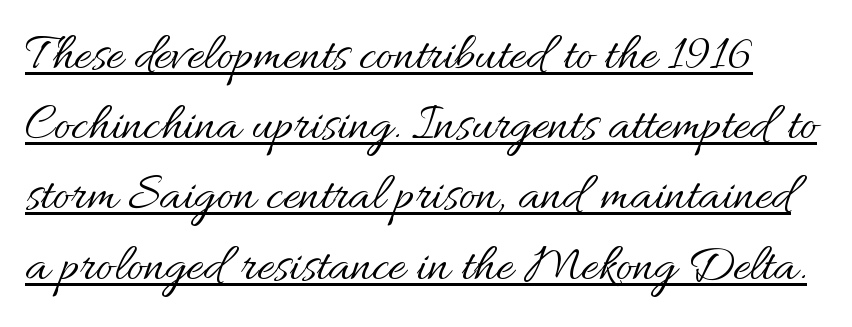
The image shows 52 px regular-weight type; set normal line spacing (1.35x), normal letter spacing, underlined; medium stroke contrast and a small x-height.
